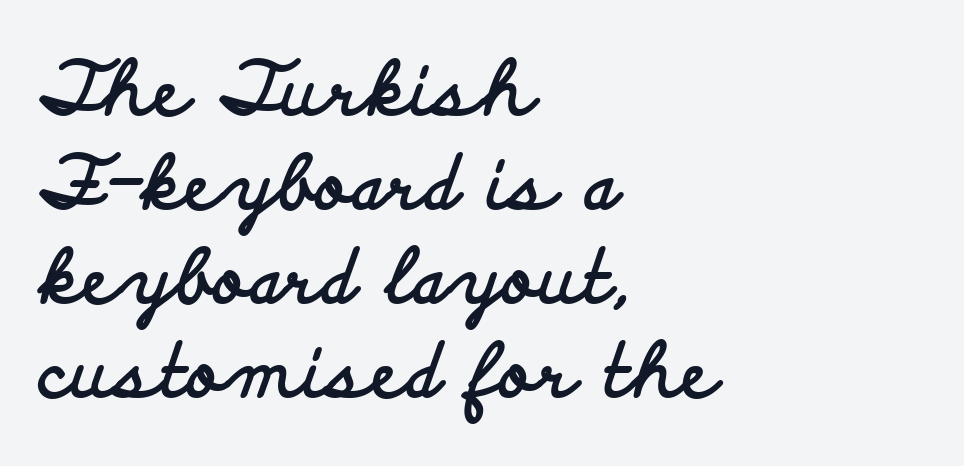
Q: Is the text bold? A: Yes.
Q: Is the text italic (slanted)? A: Yes.
Q: Is the typeface a serif or a sans-serif typeface? A: Sans-serif.
Q: Is the text underlined? A: No.
Q: How is the paragraph aligned? A: Left-aligned.
Q: Is the spacing between letters normal or unusually wide? A: Normal.
Q: Is the spacing between lines tight, normal or loose? A: Normal.
Q: Width (condensed, normal, or wide)? A: Wide.
Q: Stroke contrast? A: Low.
Q: x-height? A: Small.
Q: Monospaced? A: No.
